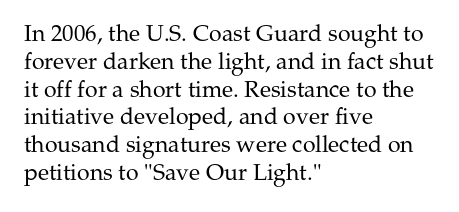
Q: Is the text bold? A: No.
Q: Is the text italic (slanted)? A: No, it is upright.
Q: Is the text underlined? A: No.
Q: How is the paragraph aligned? A: Left-aligned.
Q: Is the spacing between letters normal or unusually wide? A: Normal.
